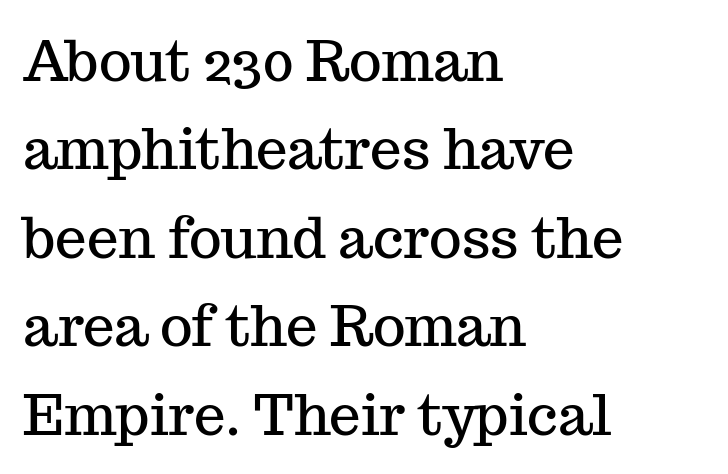
{"serif": "yes", "italic": "no", "width": "normal", "stroke_contrast": "medium", "x_height": "medium", "monospaced": "no", "underline": "no", "align": "left", "line_spacing": "normal", "line_spacing_ratio": 1.58, "letter_spacing": "normal", "letter_spacing_em": 0.0, "glyph_px": 56}
